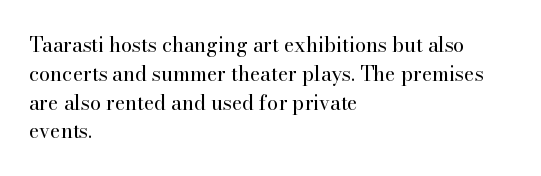
Vertical strokes here are truly vertical. The typesetting does not lean heavy: it is not bold. These lines keep a tight, regular rhythm from letter to letter. Anything drawn beneath the words? Only blank space. The designer left line spacing at the default. Caption: multi-line text, flush left, ragged right.
